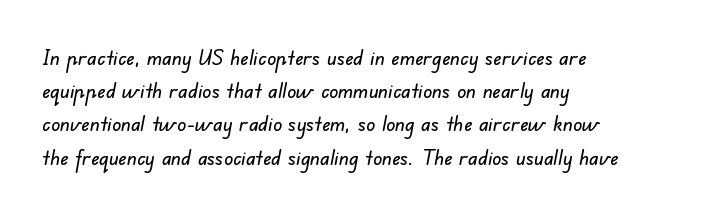
{"underline": "no", "align": "left", "line_spacing": "normal", "line_spacing_ratio": 1.51, "letter_spacing": "normal", "letter_spacing_em": 0.0, "glyph_px": 22}
